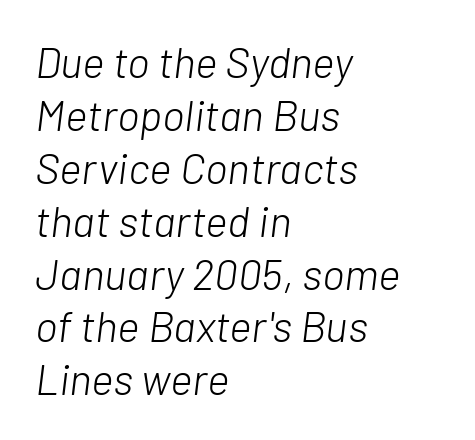
Q: Is the text bold? A: No.
Q: Is the text italic (slanted)? A: Yes, it leans right by about 7 degrees.
Q: Is the text underlined? A: No.
Q: How is the paragraph aligned? A: Left-aligned.
Q: Is the spacing between letters normal or unusually wide? A: Normal.
Q: Width (condensed, normal, or wide)? A: Normal.
Q: Stroke contrast? A: Low.
Q: x-height? A: Medium.
Q: Monospaced? A: No.
